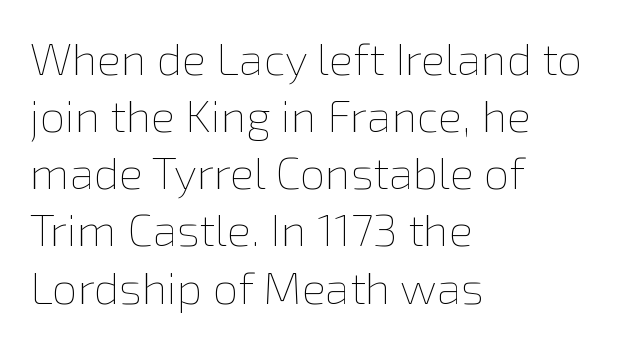
Q: Is the text bold? A: No.
Q: Is the text italic (slanted)? A: No, it is upright.
Q: Is the text underlined? A: No.
Q: How is the paragraph aligned? A: Left-aligned.
Q: Is the spacing between letters normal or unusually wide? A: Normal.
Q: Is the spacing between lines tight, normal or loose? A: Normal.
Q: Width (condensed, normal, or wide)? A: Normal.
Q: Stroke contrast? A: Low.
Q: x-height? A: Medium.
Q: Monospaced? A: No.
